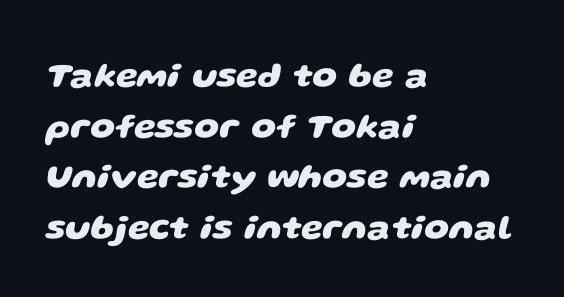
{"serif": "no", "bold": "yes", "weight": "heavy", "width": "wide", "stroke_contrast": "low", "x_height": "large", "monospaced": "no", "underline": "no", "align": "left", "line_spacing": "normal", "line_spacing_ratio": 1.45, "letter_spacing": "normal", "letter_spacing_em": 0.0, "glyph_px": 35}
